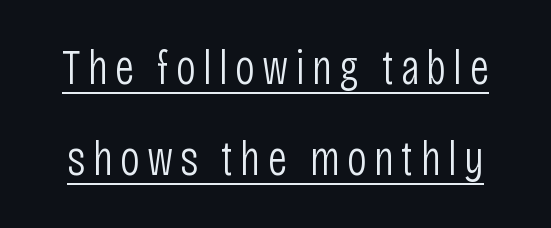
{"serif": "no", "italic": "no", "bold": "no", "weight": "light", "width": "condensed", "stroke_contrast": "low", "x_height": "large", "monospaced": "no", "underline": "yes", "line_spacing_ratio": 1.86, "glyph_px": 49}
